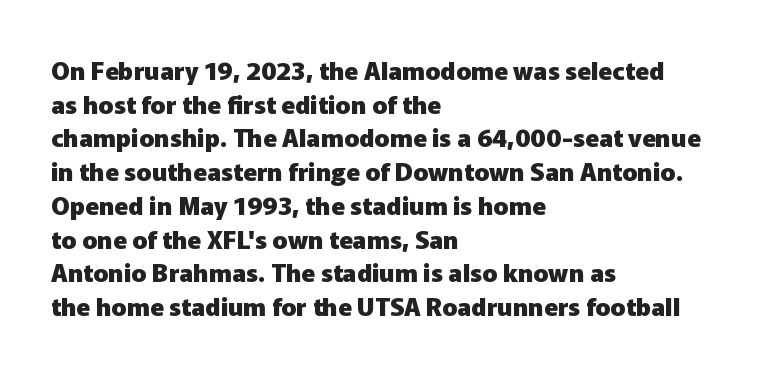
Students, note that the glyphs here touch the page at normal intervals. Chunky letters — that's bold for sure. Descenders are the only things crossing below the line. Notice how the passage keeps a crisp vertical edge on the left only.
